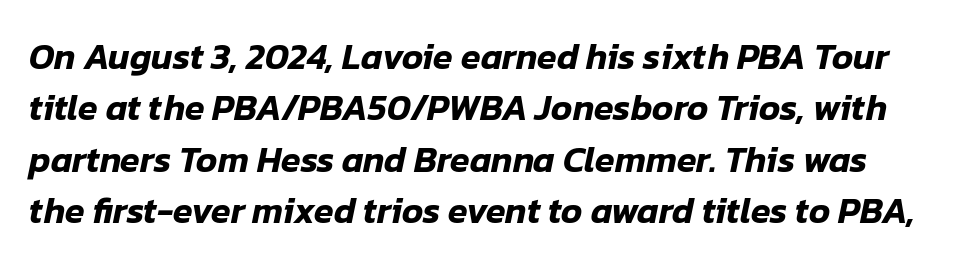
Is there much room between lines? A standard amount, neither cramped nor airy. The gap between lines stays unmarked. The passage shown has conventional tracking throughout. Is the type slanted? Yes — the strokes lean at a clear angle. Think of a printed novel: that variable character pitch is what you see here.
